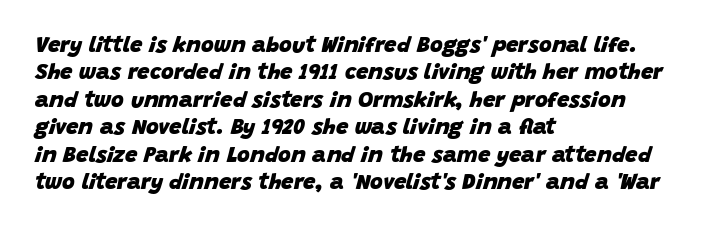
{"italic": "yes", "lean": "right", "slant_degrees": 15, "bold": "yes", "underline": "no", "align": "left", "line_spacing": "normal", "line_spacing_ratio": 1.25, "letter_spacing": "normal", "letter_spacing_em": 0.0, "glyph_px": 22}
